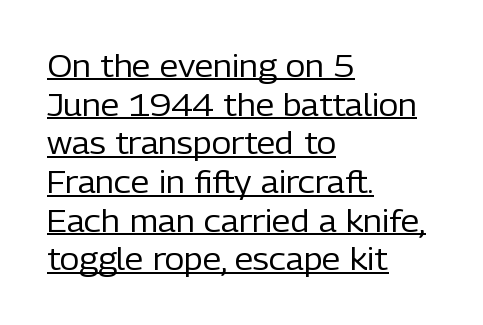
The image shows 30 px regular-weight sans-serif type, upright; set left-aligned, normal line spacing (1.29x), normal letter spacing, underlined; low stroke contrast and a medium x-height.
